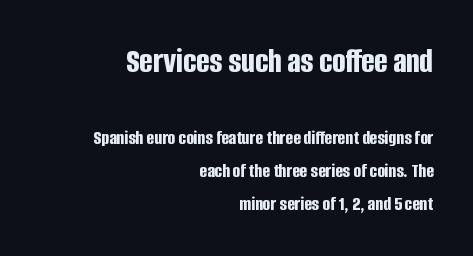
You get the large type first, then a drop to smaller type. Honestly, there is no underline to notice here at all. Tall strokes in this sample are plumb rather than angled. The sample has been set heavy, in full bold. Line ends are locked; line starts wander. To sum up the face: it is a sans, with no serifs.
